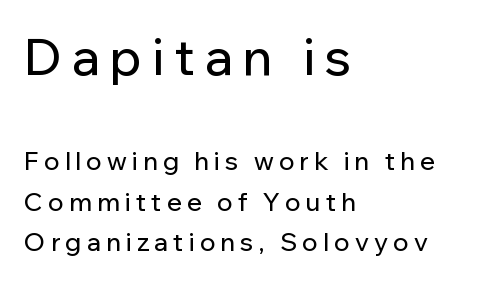
The image shows 50 px sans-serif type, upright; set left-aligned, normal line spacing (1.61x), unusually wide letter spacing (+0.21 em), not underlined; the first (top) block is 2.0x larger; low stroke contrast and a medium x-height.
